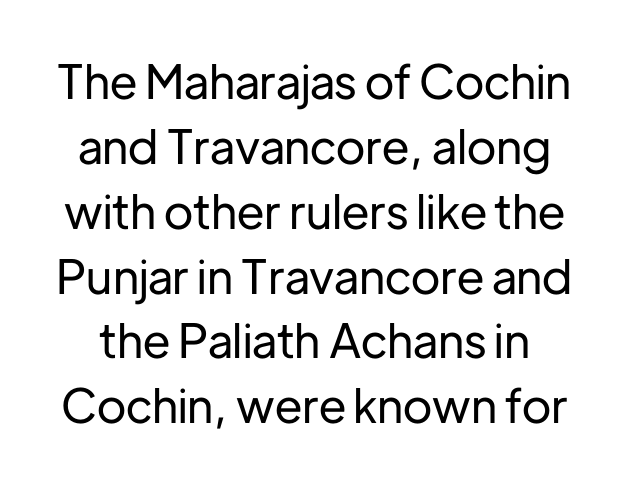
Q: Is the text italic (slanted)? A: No, it is upright.
Q: Is the typeface a serif or a sans-serif typeface? A: Sans-serif.
Q: Is the text underlined? A: No.
Q: Is the spacing between letters normal or unusually wide? A: Normal.
Q: Is the spacing between lines tight, normal or loose? A: Normal.
Q: Width (condensed, normal, or wide)? A: Normal.
Q: Stroke contrast? A: Low.
Q: x-height? A: Medium.
Q: Monospaced? A: No.
